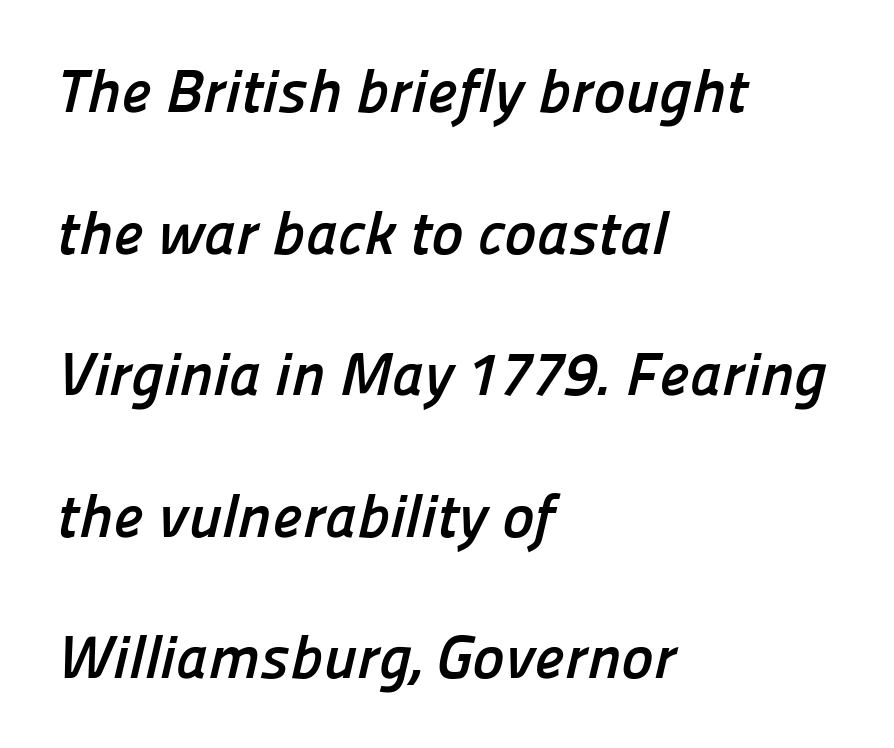
Q: Is the text bold? A: Yes.
Q: Is the typeface a serif or a sans-serif typeface? A: Sans-serif.
Q: Is the text underlined? A: No.
Q: How is the paragraph aligned? A: Left-aligned.
Q: Is the spacing between letters normal or unusually wide? A: Normal.
Q: Is the spacing between lines tight, normal or loose? A: Loose.
Q: Width (condensed, normal, or wide)? A: Normal.
Q: Stroke contrast? A: Low.
Q: x-height? A: Medium.
Q: Monospaced? A: No.
